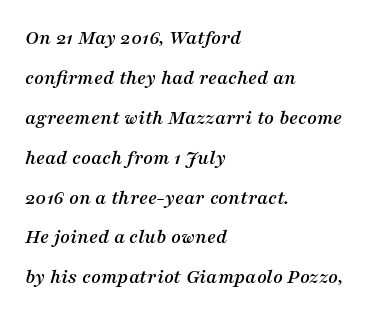
The image shows 21 px text type, italic (leaning right); set left-aligned, loose line spacing (1.9x), normal letter spacing, not underlined.
